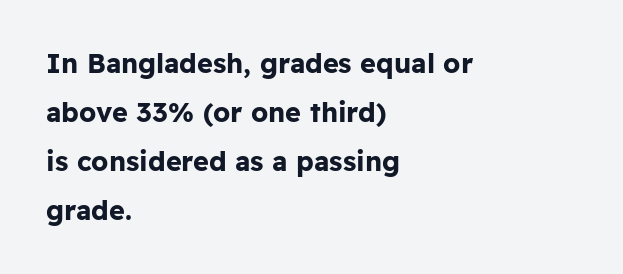
{"italic": "no", "bold": "yes", "underline": "no", "align": "left", "line_spacing_ratio": 1.82, "letter_spacing": "normal", "letter_spacing_em": 0.0, "glyph_px": 27}
